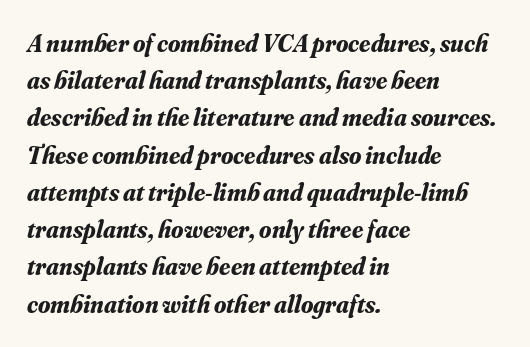
{"italic": "yes", "lean": "right", "slant_degrees": 16, "bold": "yes", "underline": "no", "align": "left", "line_spacing": "normal", "line_spacing_ratio": 1.49, "letter_spacing": "normal", "letter_spacing_em": 0.0, "glyph_px": 25}
